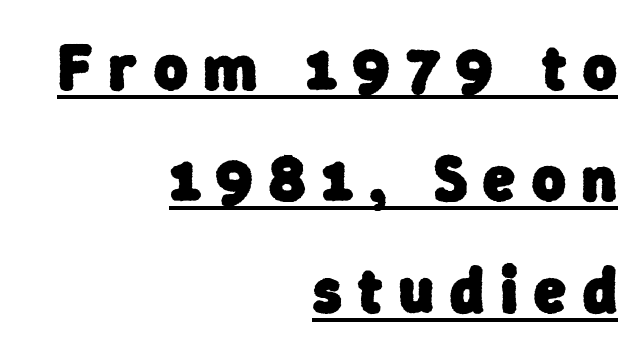
The image shows 64 px heavy sans-serif type; set right-aligned, line spacing 1.74x, unusually wide letter spacing (+0.26 em), underlined; low stroke contrast and a medium x-height.
